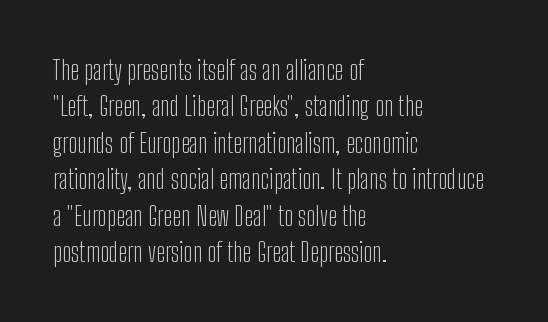
{"italic": "no", "bold": "no", "underline": "no", "align": "left", "line_spacing": "normal", "line_spacing_ratio": 1.35, "letter_spacing": "normal", "letter_spacing_em": 0.0, "glyph_px": 27}
